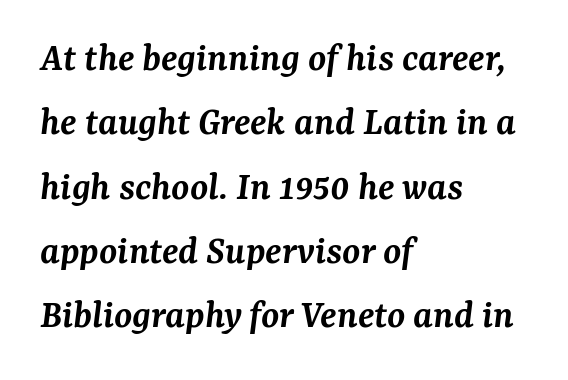
Any mark beneath the type? The region is blank. If you drew a line through each stem, it would be angled. Letterform terminals end in serifs throughout the passage. The face used here is proportionally spaced, like ordinary book or web type. Left-aligned paragraph, ragged on the right.
